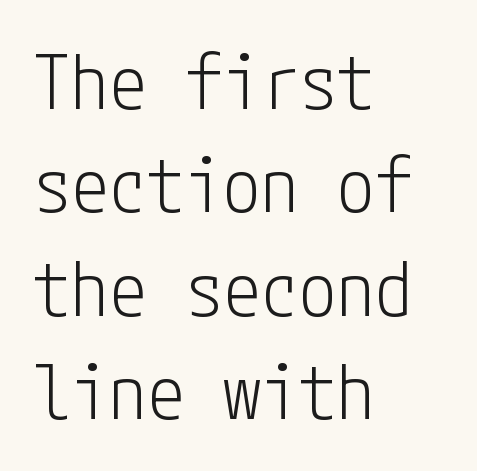
Upright lettering throughout. The space between consecutive lines is moderate. The space directly below the letters is spotless. These lines stack with their left ends in a neat column. Stroke thickness stays within the range of a standard reading face or lighter.
